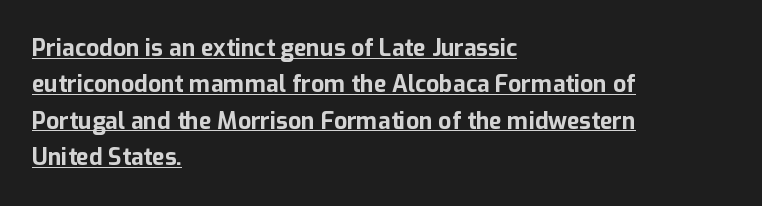
Honestly, the letter spacing is just normal — you wouldn't notice it. A dark, heavy texture on the line: the type is bold. A typesetter would call this leading conventional body-copy spacing. It's the straight-up-and-down kind of type. Horizontally, the lines are justified to the leading edge only.
